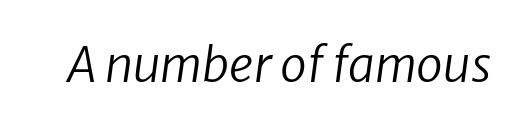
The image shows 48 px regular-weight type, italic (leaning right); set normal letter spacing, not underlined; low stroke contrast and a medium x-height.
